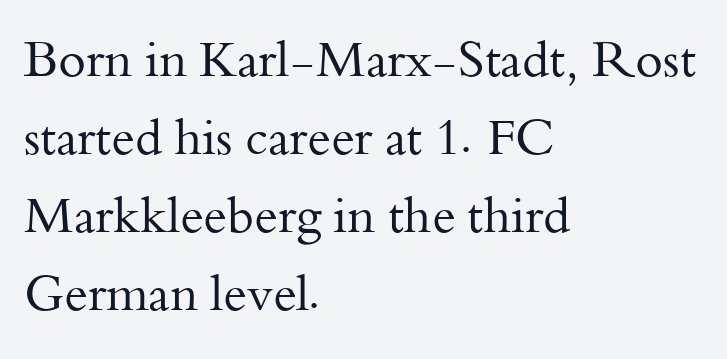
The image shows 50 px regular-weight serif type, upright; set left-aligned, normal line spacing (1.56x), normal letter spacing, not underlined; medium stroke contrast and a small x-height.
